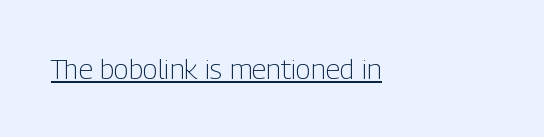
{"serif": "no", "italic": "no", "bold": "no", "weight": "light", "width": "condensed", "stroke_contrast": "low", "x_height": "medium", "monospaced": "no", "underline": "yes", "align": "left", "letter_spacing": "normal", "letter_spacing_em": 0.0, "glyph_px": 28}
